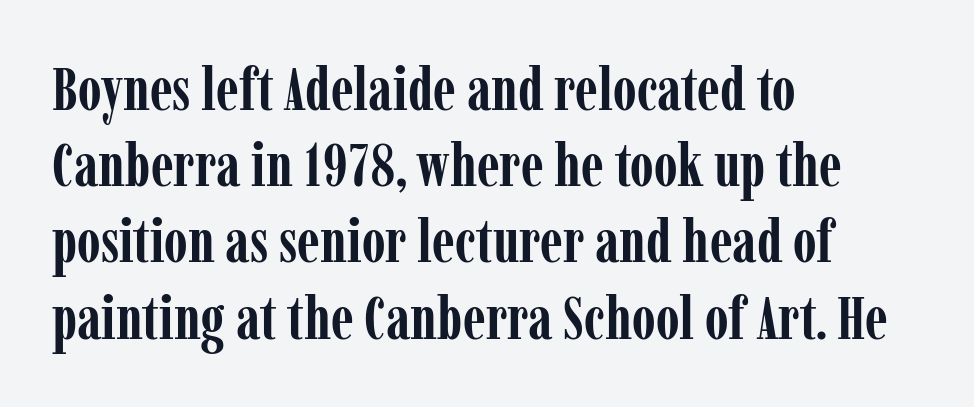
{"serif": "yes", "italic": "no", "bold": "yes", "weight": "semibold", "width": "condensed", "stroke_contrast": "low", "x_height": "medium", "monospaced": "no", "underline": "no", "align": "left", "line_spacing": "normal", "line_spacing_ratio": 1.25, "letter_spacing": "normal", "letter_spacing_em": 0.0, "glyph_px": 61}
